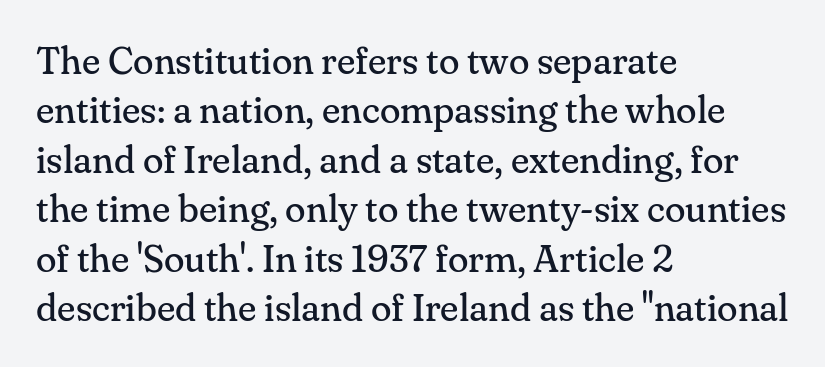
The image shows 38 px regular-weight serif type, upright; set left-aligned, normal line spacing (1.3x), normal letter spacing, not underlined; medium stroke contrast and a small x-height.
